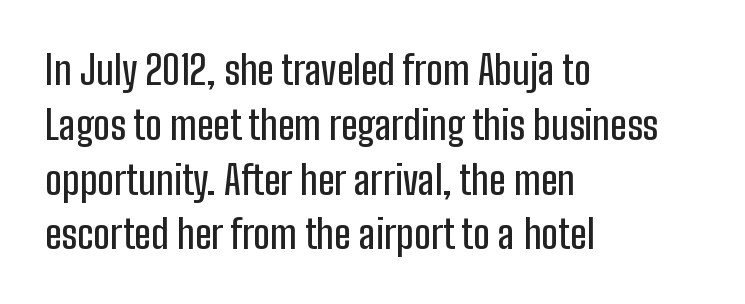
{"serif": "no", "italic": "no", "width": "condensed", "stroke_contrast": "low", "x_height": "medium", "monospaced": "no", "underline": "no", "align": "left", "line_spacing": "normal", "line_spacing_ratio": 1.37, "letter_spacing": "normal", "letter_spacing_em": 0.0, "glyph_px": 40}
